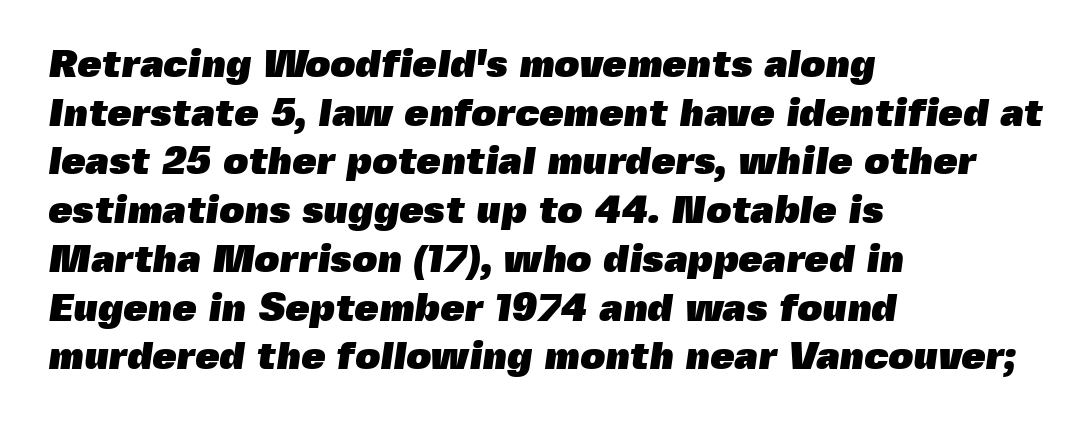
Q: Is the text bold? A: Yes.
Q: Is the typeface a serif or a sans-serif typeface? A: Sans-serif.
Q: Is the text underlined? A: No.
Q: How is the paragraph aligned? A: Left-aligned.
Q: Is the spacing between letters normal or unusually wide? A: Normal.
Q: Is the spacing between lines tight, normal or loose? A: Normal.
Q: Width (condensed, normal, or wide)? A: Normal.
Q: x-height? A: Medium.
Q: Monospaced? A: No.
